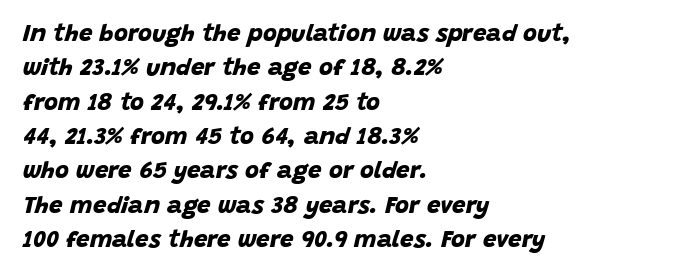
Caption: bold face, heavy strokes. Notice how descenders clear the ascenders below comfortably — that's standard leading. The specimen omits any rule beneath the text block's lines. Words appear dense and cohesive because spacing is normal. Visually the block forms a straight wall on the left and a jagged coastline on the right.
